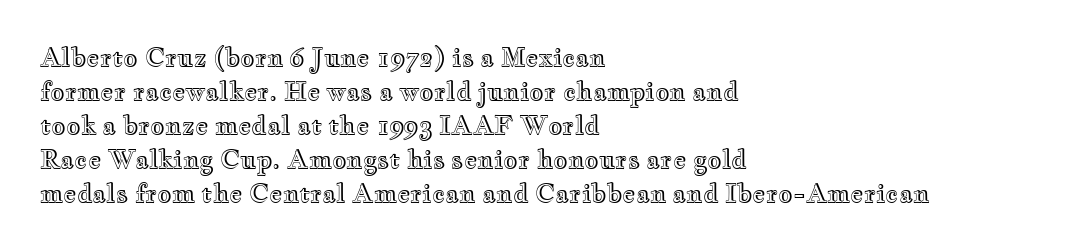
Q: Is the text italic (slanted)? A: No, it is upright.
Q: Is the text underlined? A: No.
Q: How is the paragraph aligned? A: Left-aligned.
Q: Is the spacing between letters normal or unusually wide? A: Normal.
Q: Is the spacing between lines tight, normal or loose? A: Normal.
